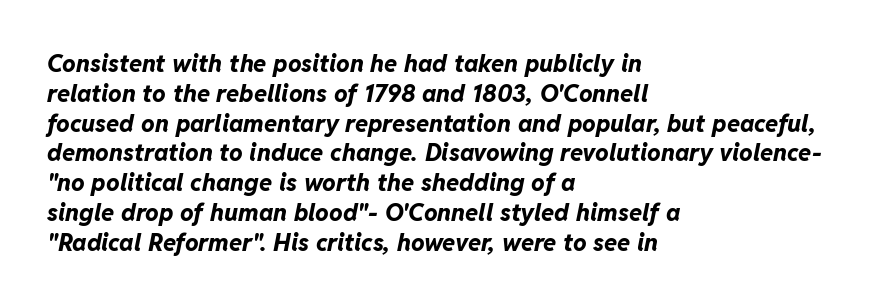
The tracking reads as untouched default to a designer's eye. Pretty heavy lettering here — definitely bold. The font's italic variant was chosen for this text. The specimen omits any rule beneath the text block's lines. Line starts are locked; line ends wander.
